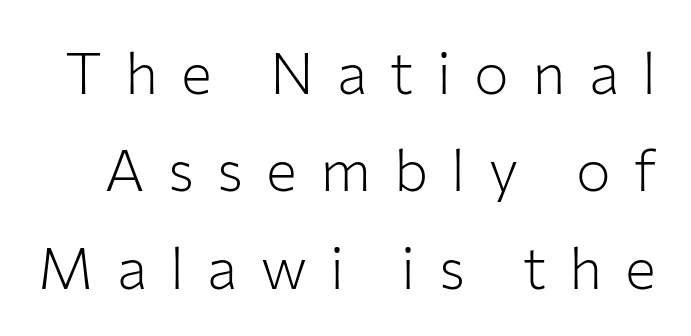
{"serif": "no", "italic": "no", "bold": "no", "weight": "light", "width": "normal", "stroke_contrast": "low", "x_height": "medium", "monospaced": "no", "underline": "no", "line_spacing": "normal", "line_spacing_ratio": 1.68, "letter_spacing": "wide", "letter_spacing_em": 0.4, "glyph_px": 58}
